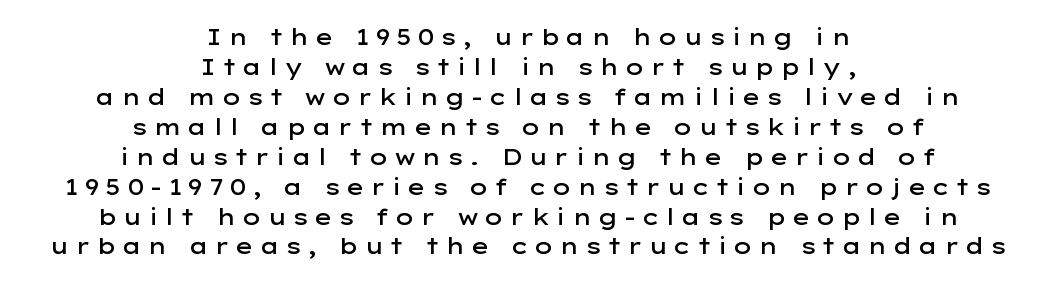
The image shows 22 px text type, upright; set centered, normal line spacing (1.36x), unusually wide letter spacing (+0.24 em), not underlined.
